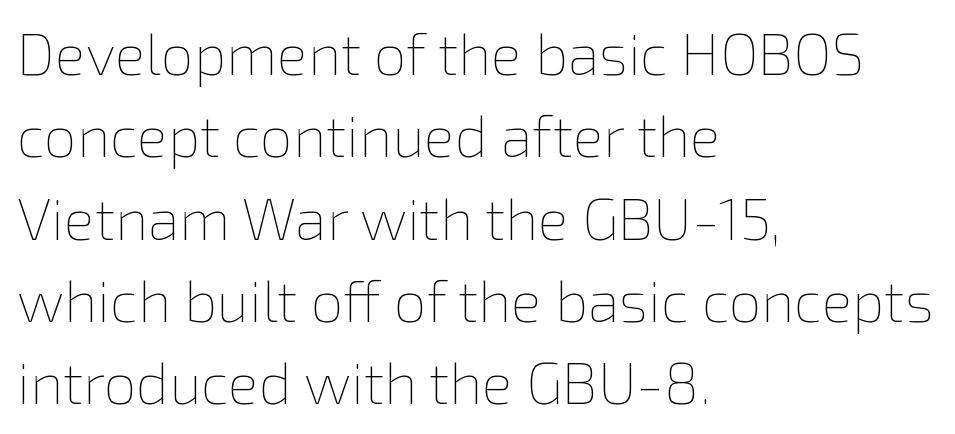
The image shows 58 px thin type, upright; set left-aligned, normal line spacing (1.42x), normal letter spacing, not underlined; low stroke contrast and a medium x-height.
